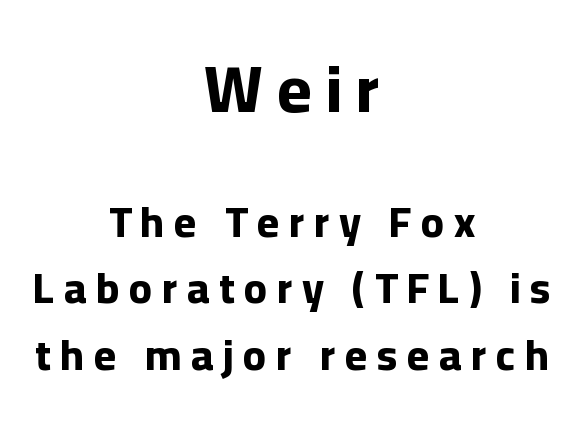
The passage shown begins with its larger block and ends with its smaller one. Varying glyph widths throughout — classic text-font behaviour. Does extra space separate the letters? Yes, quite a lot of it. A sans-serif font was chosen for this passage.
